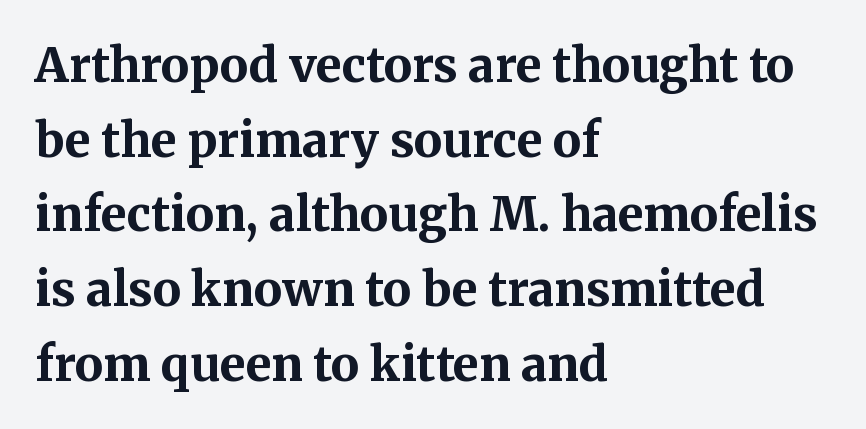
The space between consecutive lines is moderate. Nobody drew a line under any word here. Horizontally, the lines are justified to the leading edge only. Does extra space separate the letters? No, they use regular spacing.
